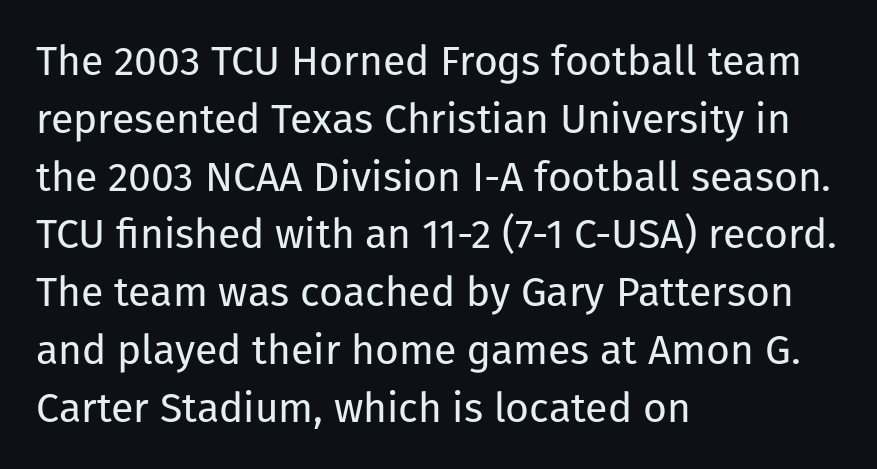
{"serif": "no", "italic": "no", "bold": "no", "weight": "regular", "width": "normal", "stroke_contrast": "low", "x_height": "medium", "monospaced": "no", "underline": "no", "align": "left", "line_spacing": "normal", "line_spacing_ratio": 1.41, "letter_spacing": "normal", "letter_spacing_em": 0.0, "glyph_px": 41}
